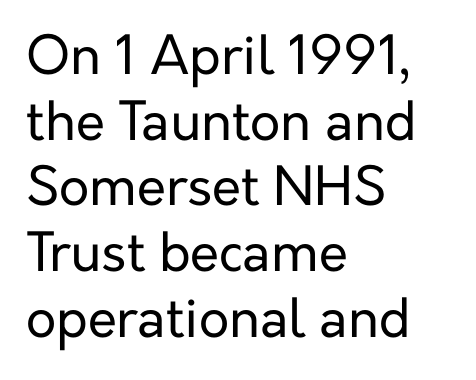
This sample uses a sans-serif face. Summary of weight: not heavy and not bold. The lines in this sample share a left origin and differ only in where they stop. Compared with typical body copy, the letter spacing here is the same. You can tell it's not italic because the verticals are truly vertical. Here the designer chose a conventional face with non-uniform glyph widths.
